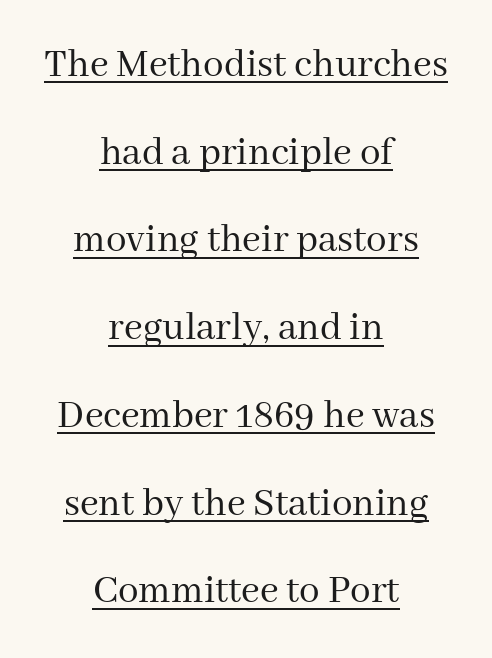
The image shows 41 px regular-weight serif type, upright; set centered, loose line spacing (2.14x), normal letter spacing, underlined; medium stroke contrast and a medium x-height.
